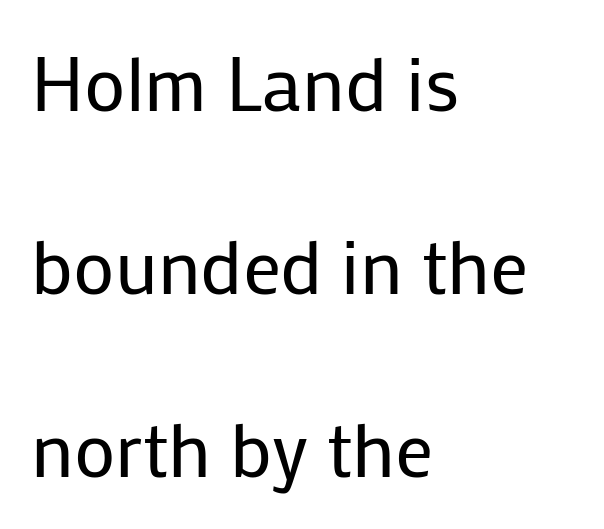
The image shows 76 px regular-weight sans-serif type, upright; set left-aligned, loose line spacing (2.41x), normal letter spacing, not underlined; low stroke contrast and a medium x-height.
